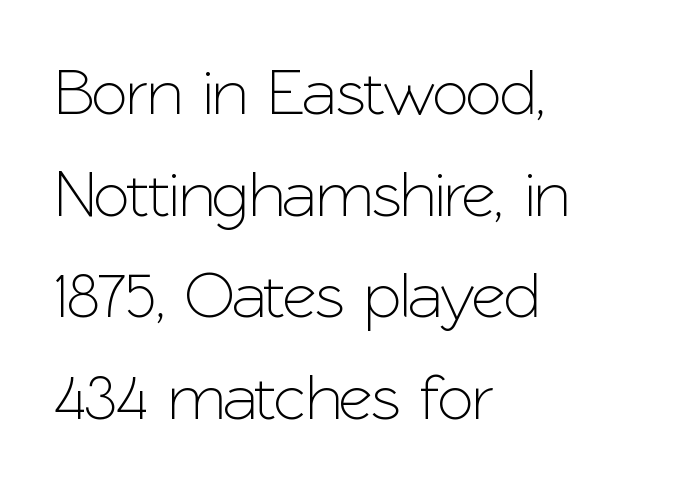
Q: Is the text italic (slanted)? A: No, it is upright.
Q: Is the typeface a serif or a sans-serif typeface? A: Sans-serif.
Q: Is the text underlined? A: No.
Q: How is the paragraph aligned? A: Left-aligned.
Q: Is the spacing between letters normal or unusually wide? A: Normal.
Q: Is the spacing between lines tight, normal or loose? A: Normal.
Q: Width (condensed, normal, or wide)? A: Normal.
Q: Stroke contrast? A: Low.
Q: x-height? A: Medium.
Q: Monospaced? A: No.
